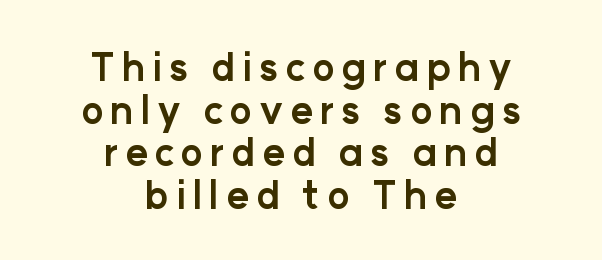
{"serif": "no", "italic": "no", "bold": "yes", "weight": "bold", "width": "normal", "stroke_contrast": "low", "x_height": "medium", "monospaced": "no", "underline": "no", "align": "center", "line_spacing": "tight", "line_spacing_ratio": 1.12, "glyph_px": 38}
